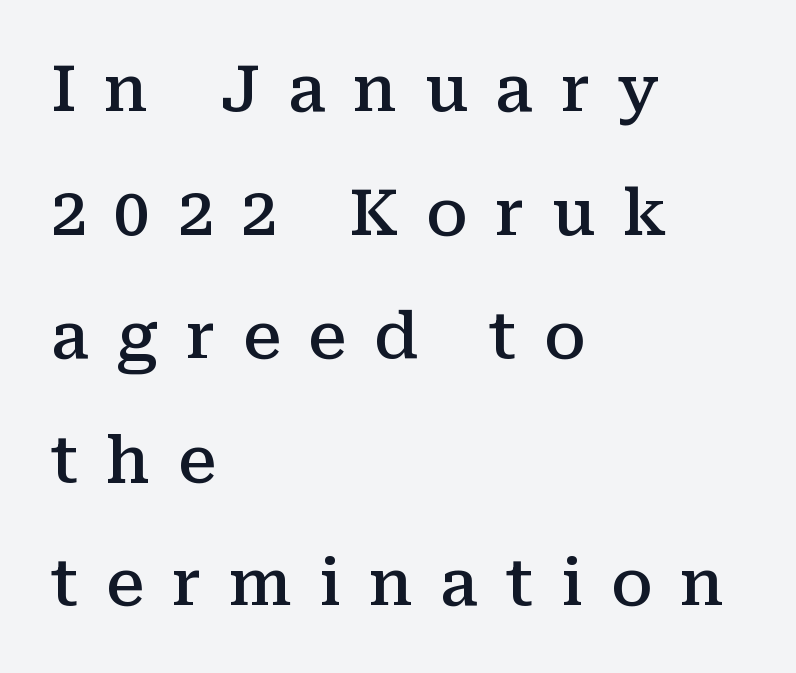
Q: Is the text bold? A: Semi-bold.
Q: Is the text italic (slanted)? A: No, it is upright.
Q: Is the typeface a serif or a sans-serif typeface? A: Serif.
Q: Is the text underlined? A: No.
Q: How is the paragraph aligned? A: Left-aligned.
Q: Is the spacing between letters normal or unusually wide? A: Unusually wide.
Q: Is the spacing between lines tight, normal or loose? A: Loose.
Q: Width (condensed, normal, or wide)? A: Normal.
Q: Stroke contrast? A: Medium.
Q: x-height? A: Medium.
Q: Monospaced? A: No.
